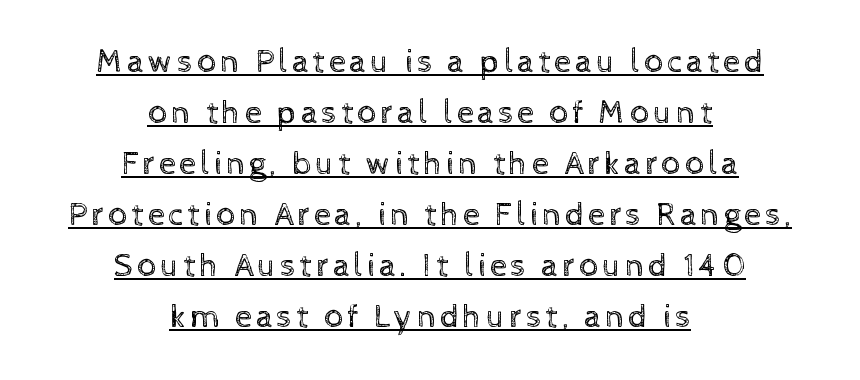
Q: Is the text bold? A: No.
Q: Is the text italic (slanted)? A: No, it is upright.
Q: Is the text underlined? A: Yes.
Q: How is the paragraph aligned? A: Centered.
Q: Is the spacing between lines tight, normal or loose? A: Normal.
Q: Width (condensed, normal, or wide)? A: Normal.
Q: x-height? A: Medium.
Q: Monospaced? A: No.
